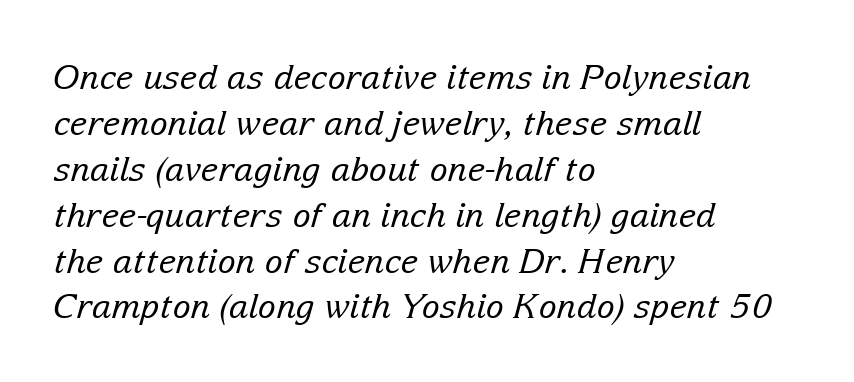
{"serif": "yes", "italic": "yes", "lean": "right", "slant_degrees": 15, "bold": "no", "weight": "regular", "width": "normal", "stroke_contrast": "low", "x_height": "medium", "monospaced": "no", "underline": "no", "align": "left", "line_spacing": "normal", "line_spacing_ratio": 1.35, "letter_spacing": "normal", "letter_spacing_em": 0.0, "glyph_px": 34}
